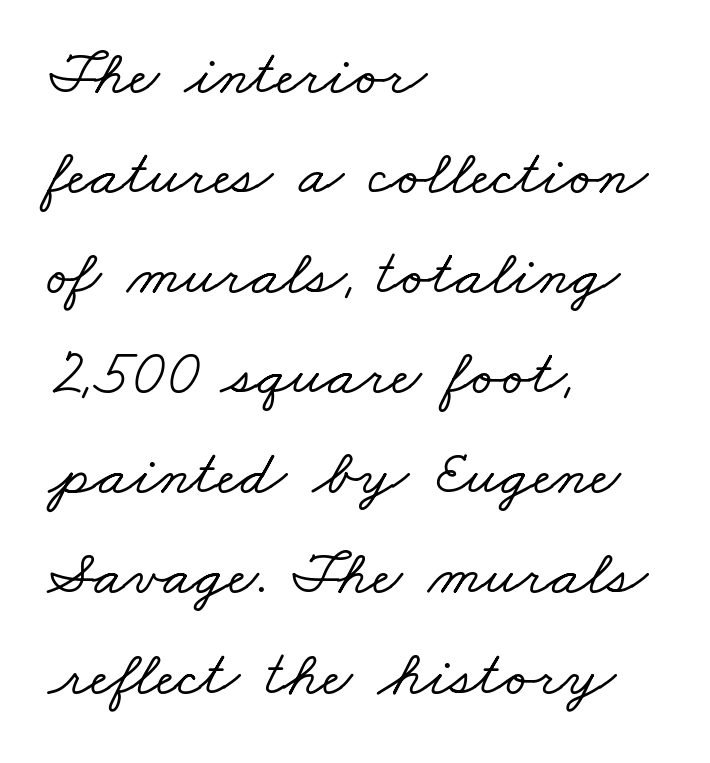
Q: Is the typeface a serif or a sans-serif typeface? A: Serif.
Q: Is the text underlined? A: No.
Q: How is the paragraph aligned? A: Left-aligned.
Q: Is the spacing between letters normal or unusually wide? A: Normal.
Q: Is the spacing between lines tight, normal or loose? A: Normal.
Q: Width (condensed, normal, or wide)? A: Wide.
Q: Stroke contrast? A: Low.
Q: x-height? A: Small.
Q: Monospaced? A: No.
